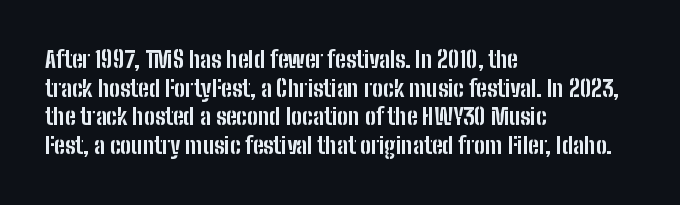
In CSS terms this would be text-align: left. On the weight axis this lands at bold, roughly 700. No word sits above an underline. Regarding leading, the lines here are spaced in the standard way. Quick note: not italic, upright. Glyph-to-glyph distance matches everyday printed text.
